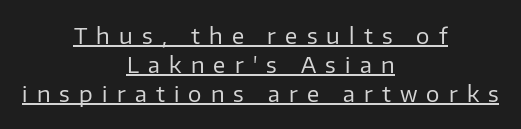
The image shows 21 px text type, upright; set centered, normal line spacing (1.38x), unusually wide letter spacing (+0.44 em), underlined.
